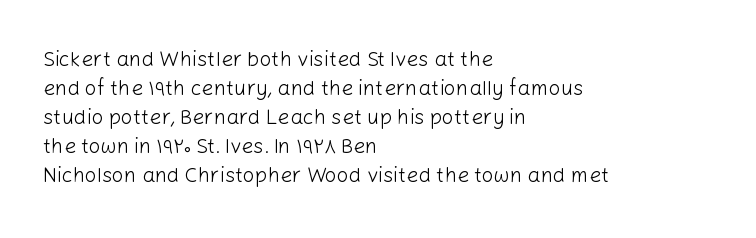
The image shows 21 px text type, upright; set left-aligned, normal line spacing (1.38x), normal letter spacing, not underlined.
